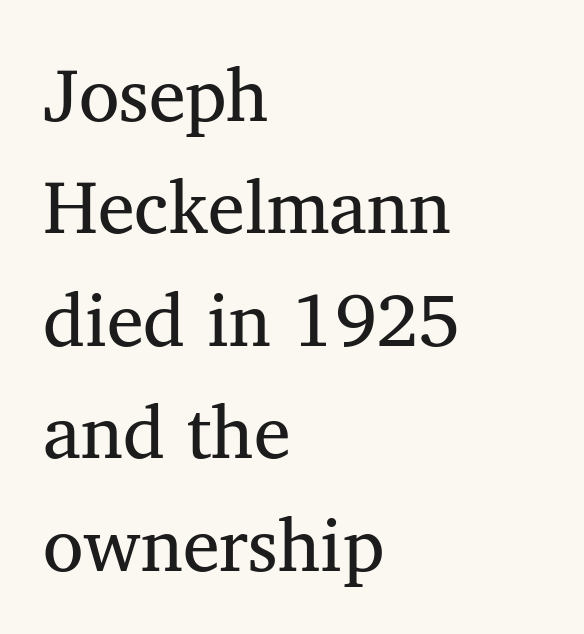
Q: Is the text bold? A: No.
Q: Is the text italic (slanted)? A: No, it is upright.
Q: Is the typeface a serif or a sans-serif typeface? A: Serif.
Q: Is the text underlined? A: No.
Q: How is the paragraph aligned? A: Left-aligned.
Q: Is the spacing between letters normal or unusually wide? A: Normal.
Q: Is the spacing between lines tight, normal or loose? A: Normal.
Q: Width (condensed, normal, or wide)? A: Normal.
Q: Stroke contrast? A: Medium.
Q: x-height? A: Medium.
Q: Monospaced? A: No.
